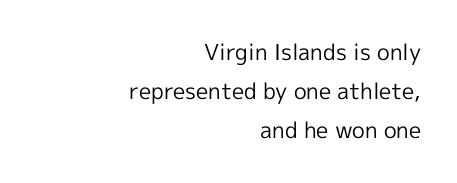
Each stroke keeps to a modest, everyday thickness or less. The foot of each line stays bare and open. The lines in this sample share a right terminus and differ only in where they begin. Designer's note — italics off, roman on. The face used here is rendered with its standard letterfit.
